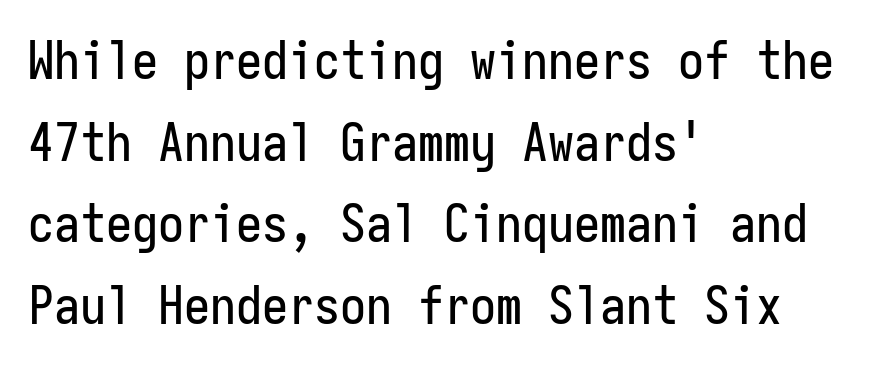
Here the designer chose a console-style face with uniform glyph widths. Unlike italic type, these characters show no tilt at all. The line-height multiplier appears to be the usual default. Lines of text with bare space underneath.
